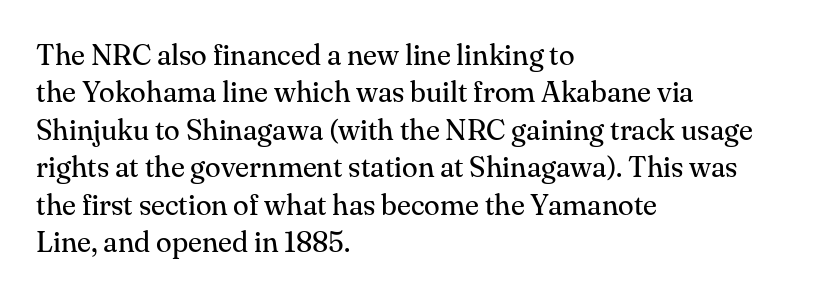
Q: Is the text bold? A: No.
Q: Is the text italic (slanted)? A: No, it is upright.
Q: Is the typeface a serif or a sans-serif typeface? A: Serif.
Q: Is the text underlined? A: No.
Q: How is the paragraph aligned? A: Left-aligned.
Q: Is the spacing between letters normal or unusually wide? A: Normal.
Q: Is the spacing between lines tight, normal or loose? A: Normal.
Q: Width (condensed, normal, or wide)? A: Normal.
Q: Stroke contrast? A: Medium.
Q: x-height? A: Small.
Q: Monospaced? A: No.
